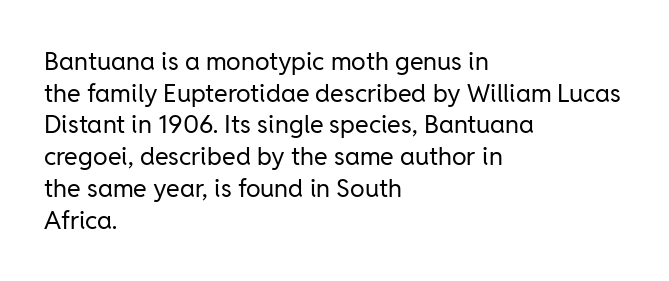
The image shows 25 px text type, upright; set left-aligned, normal line spacing (1.27x), normal letter spacing, not underlined.
